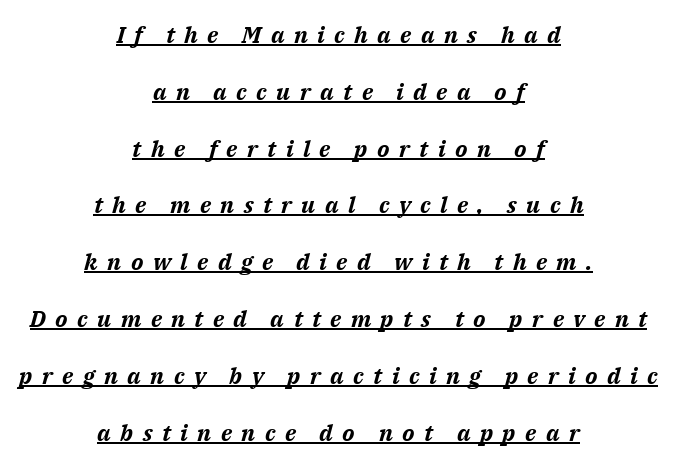
In terms of posture, this sample is oblique. Both edges are ragged and mirror each other, which tells us the setting is centered. In terms of letterspacing, this is a distinctly airy, spread setting. Vertical spacing — loose.
